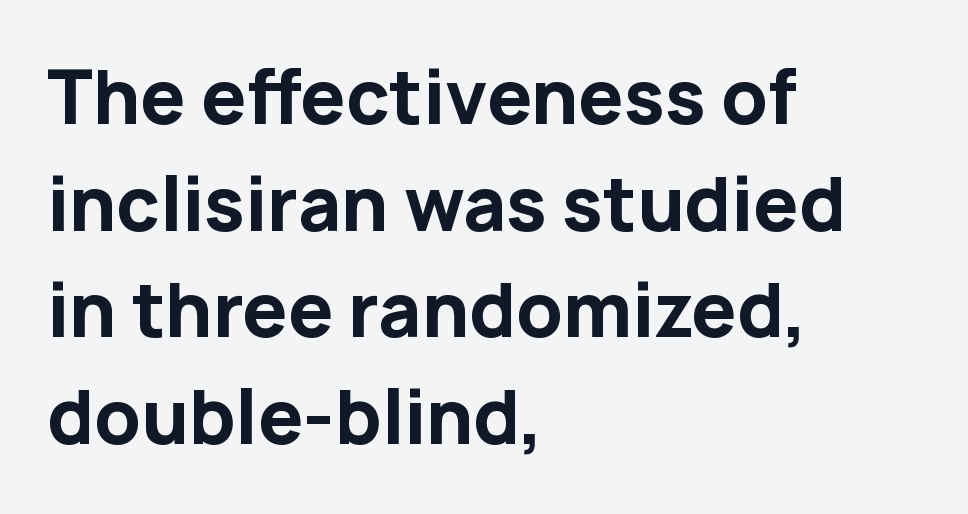
Q: Is the text bold? A: Yes.
Q: Is the text italic (slanted)? A: No, it is upright.
Q: Is the typeface a serif or a sans-serif typeface? A: Sans-serif.
Q: Is the text underlined? A: No.
Q: How is the paragraph aligned? A: Left-aligned.
Q: Is the spacing between letters normal or unusually wide? A: Normal.
Q: Is the spacing between lines tight, normal or loose? A: Normal.
Q: Width (condensed, normal, or wide)? A: Normal.
Q: Stroke contrast? A: Low.
Q: x-height? A: Medium.
Q: Monospaced? A: No.
